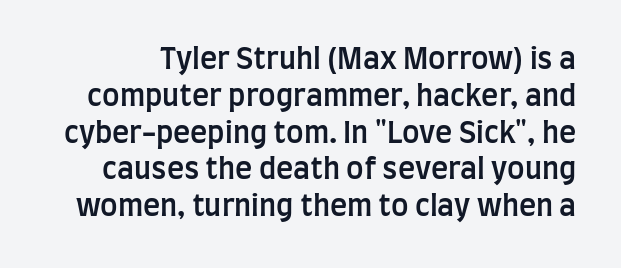
The image shows 29 px semibold, condensed sans-serif type, upright; set normal line spacing (1.27x), normal letter spacing, not underlined; low stroke contrast and a large x-height.
